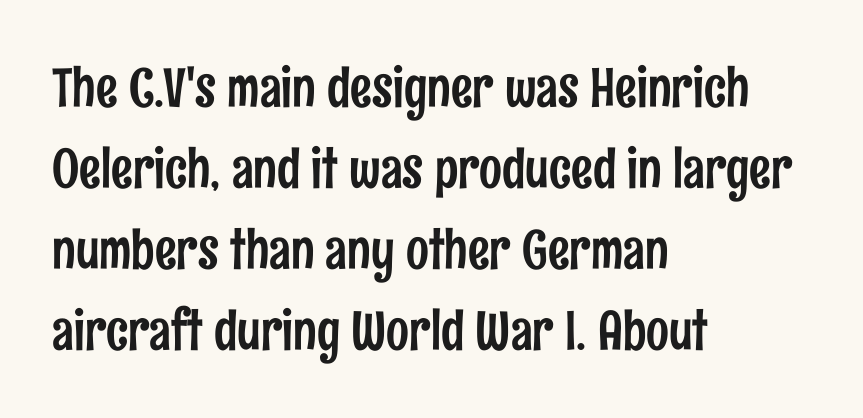
The image shows 54 px condensed sans-serif type, upright; set left-aligned, normal line spacing (1.5x), normal letter spacing, not underlined; low stroke contrast and a medium x-height.
